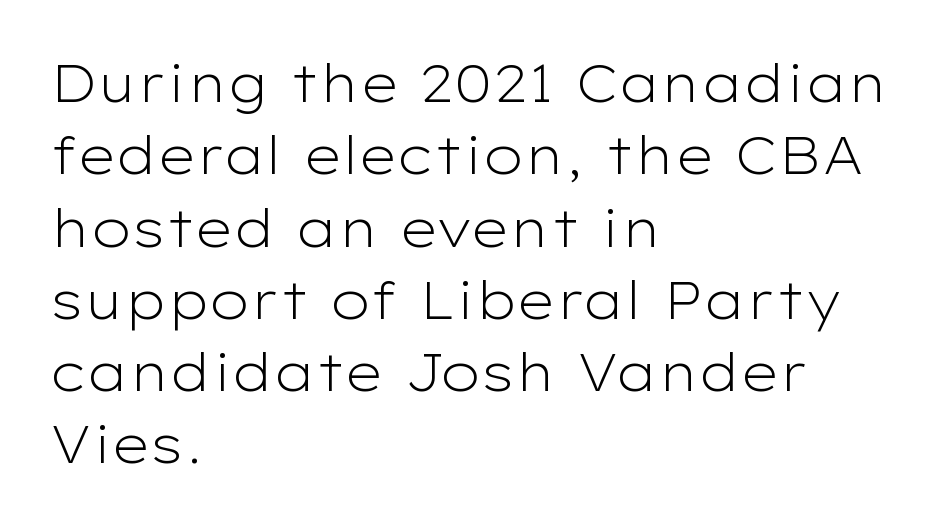
Q: Is the text bold? A: No.
Q: Is the text italic (slanted)? A: No, it is upright.
Q: Is the typeface a serif or a sans-serif typeface? A: Sans-serif.
Q: Is the text underlined? A: No.
Q: How is the paragraph aligned? A: Left-aligned.
Q: Is the spacing between letters normal or unusually wide? A: Normal.
Q: Is the spacing between lines tight, normal or loose? A: Normal.
Q: Width (condensed, normal, or wide)? A: Wide.
Q: Stroke contrast? A: Low.
Q: x-height? A: Medium.
Q: Monospaced? A: No.
